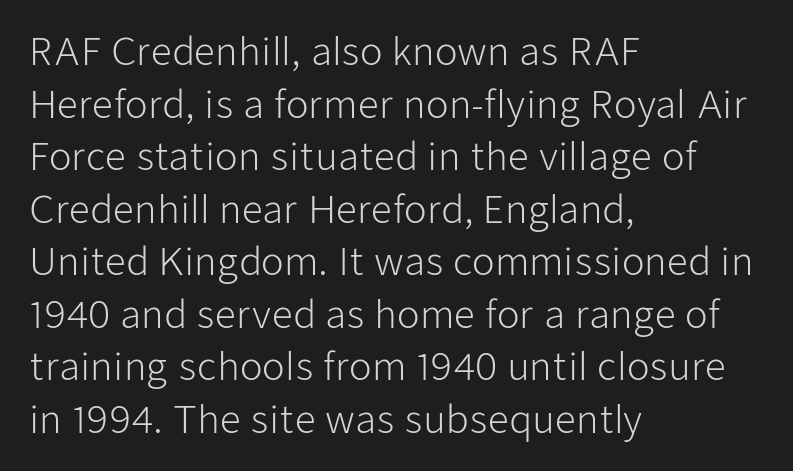
Q: Is the text bold? A: No.
Q: Is the text italic (slanted)? A: No, it is upright.
Q: Is the typeface a serif or a sans-serif typeface? A: Sans-serif.
Q: Is the text underlined? A: No.
Q: How is the paragraph aligned? A: Left-aligned.
Q: Is the spacing between letters normal or unusually wide? A: Normal.
Q: Is the spacing between lines tight, normal or loose? A: Normal.
Q: Width (condensed, normal, or wide)? A: Normal.
Q: Stroke contrast? A: Low.
Q: x-height? A: Medium.
Q: Monospaced? A: No.
